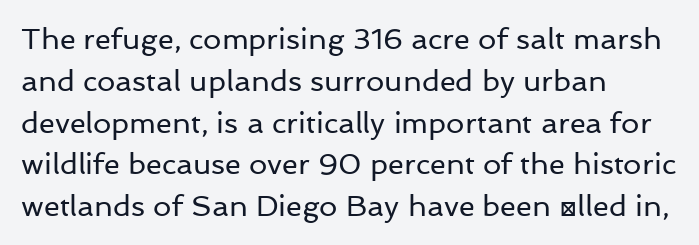
Q: Is the text bold? A: No.
Q: Is the text italic (slanted)? A: No, it is upright.
Q: Is the typeface a serif or a sans-serif typeface? A: Sans-serif.
Q: Is the text underlined? A: No.
Q: How is the paragraph aligned? A: Left-aligned.
Q: Is the spacing between letters normal or unusually wide? A: Normal.
Q: Is the spacing between lines tight, normal or loose? A: Normal.
Q: Width (condensed, normal, or wide)? A: Normal.
Q: Stroke contrast? A: Low.
Q: x-height? A: Medium.
Q: Monospaced? A: No.
